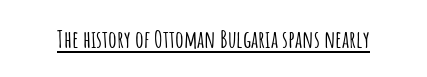
The image shows 24 px text type, upright; set normal letter spacing, underlined.
